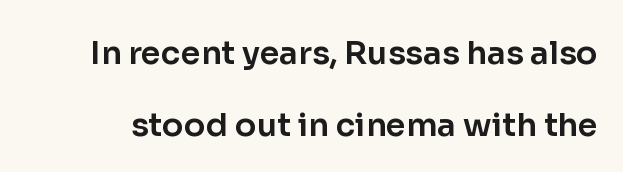
The image shows 32 px sans-serif type, upright; set loose line spacing (2.26x), normal letter spacing, not underlined; low stroke contrast and a medium x-height.
